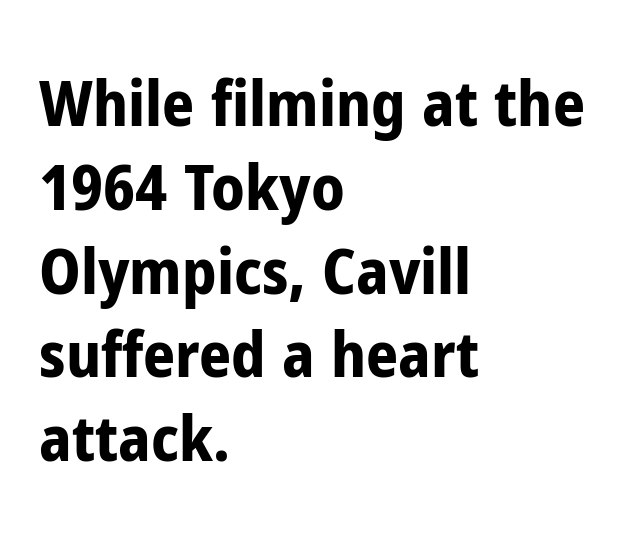
Chunky letters — that's bold for sure. Compared with typical paragraphs, the rows here are spaced about the same. This sample has the flowing, uneven cadence of proportional lettering. This sample uses a sans-serif face.
